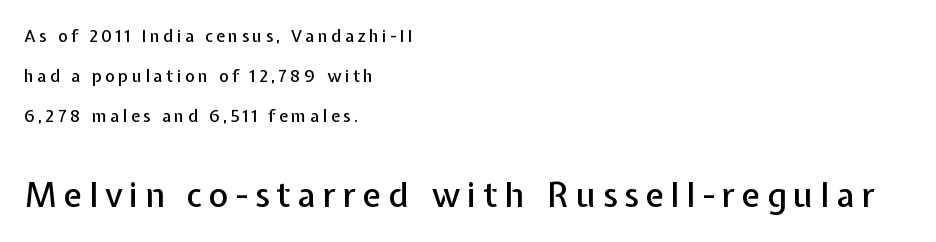
{"serif": "no", "italic": "no", "width": "normal", "stroke_contrast": "low", "x_height": "medium", "monospaced": "no", "underline": "no", "align": "left", "line_spacing": "loose", "line_spacing_ratio": 2.34, "letter_spacing": "wide", "letter_spacing_em": 0.2, "larger_block": "second", "size_ratio": 2.0, "glyph_px": 34}
